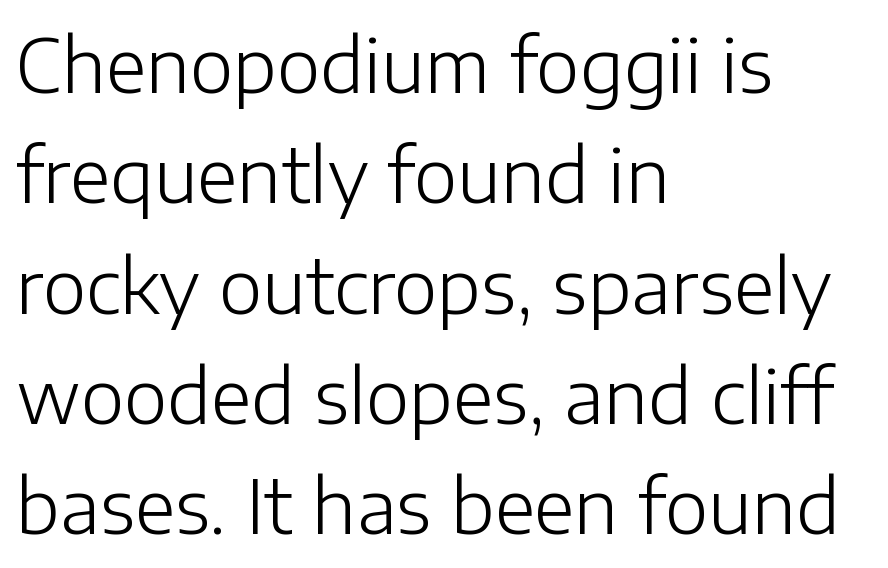
The image shows 74 px light sans-serif type, upright; set left-aligned, normal line spacing (1.49x), normal letter spacing, not underlined; low stroke contrast and a medium x-height.
